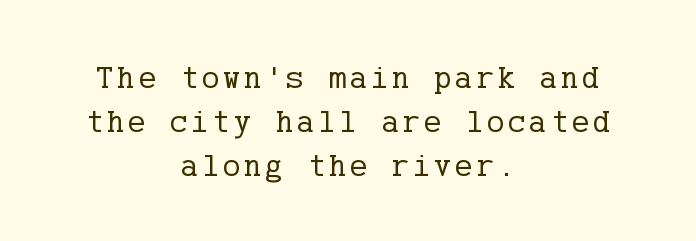
Q: Is the text bold? A: No.
Q: Is the text italic (slanted)? A: No, it is upright.
Q: Is the typeface a serif or a sans-serif typeface? A: Serif.
Q: Is the text underlined? A: No.
Q: How is the paragraph aligned? A: Centered.
Q: Is the spacing between lines tight, normal or loose? A: Normal.
Q: Width (condensed, normal, or wide)? A: Normal.
Q: Stroke contrast? A: Low.
Q: x-height? A: Medium.
